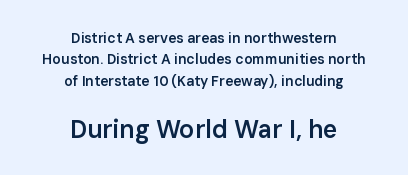
Typesetter's note: demi weight, one step under bold. Clear beneath every line of the passage. The typesetter chose a symmetrical, centered arrangement here. Block two is the big one; block one sits smaller above it. Successive baselines arrive at the customary interval. No italicization has been applied; the sample stays upright.
